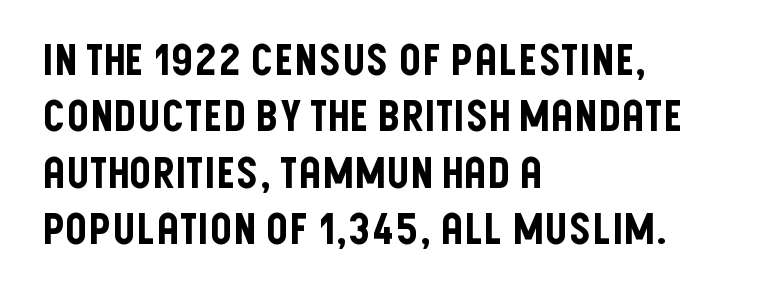
{"serif": "no", "italic": "no", "width": "condensed", "stroke_contrast": "low", "x_height": "large", "monospaced": "no", "underline": "no", "align": "left", "line_spacing": "normal", "line_spacing_ratio": 1.28, "letter_spacing": "normal", "letter_spacing_em": 0.0, "glyph_px": 44}
